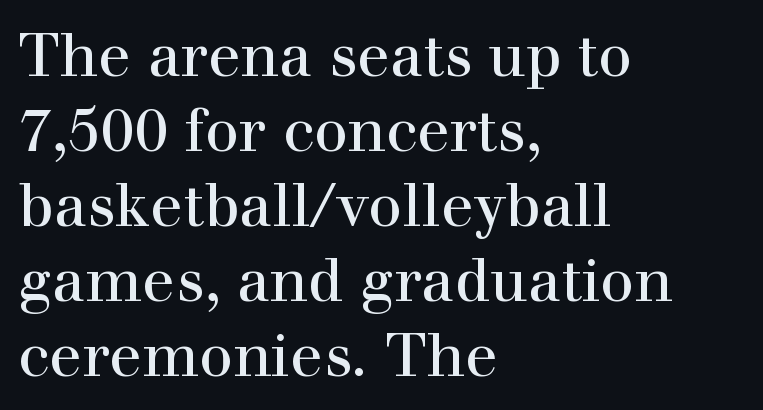
{"serif": "yes", "italic": "no", "width": "normal", "x_height": "medium", "monospaced": "no", "underline": "no", "align": "left", "line_spacing": "normal", "line_spacing_ratio": 1.25, "letter_spacing": "normal", "letter_spacing_em": 0.0, "glyph_px": 60}
